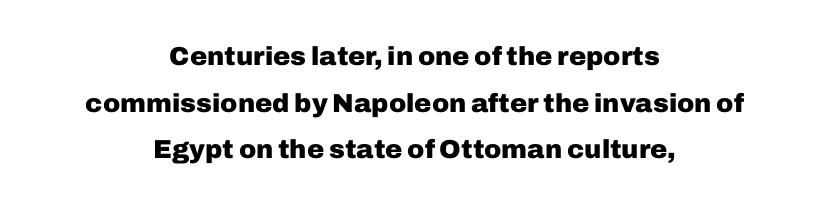
The image shows 26 px bold type, upright; set centered, line spacing 1.79x, normal letter spacing, not underlined.
